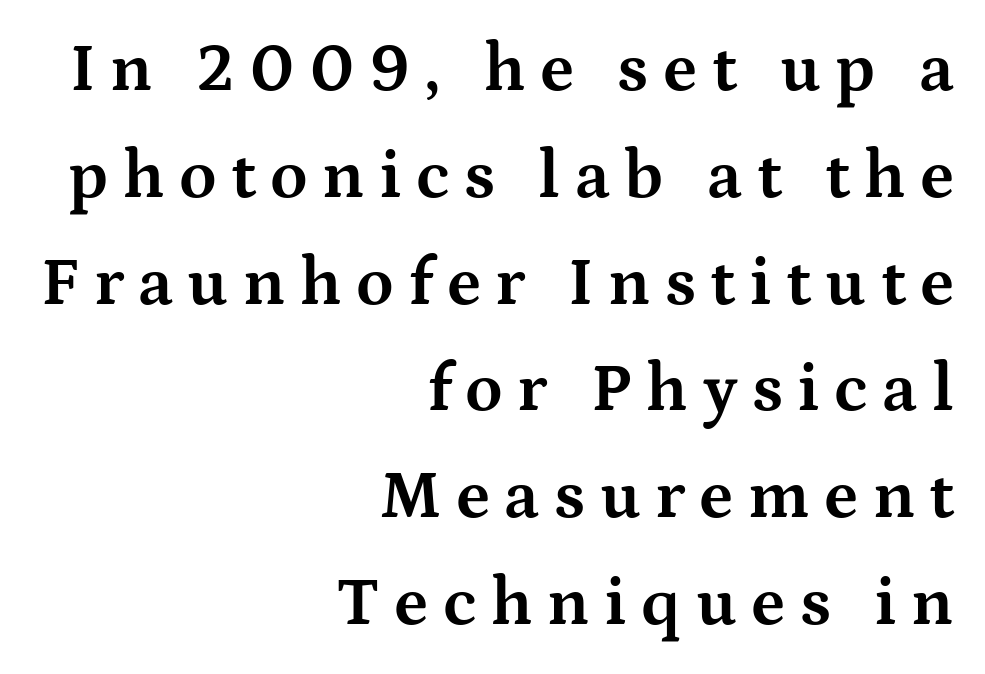
{"serif": "yes", "italic": "no", "bold": "yes", "weight": "bold", "width": "wide", "stroke_contrast": "medium", "x_height": "medium", "monospaced": "no", "underline": "no", "align": "right", "line_spacing": "normal", "line_spacing_ratio": 1.57, "letter_spacing": "wide", "letter_spacing_em": 0.21, "glyph_px": 68}
